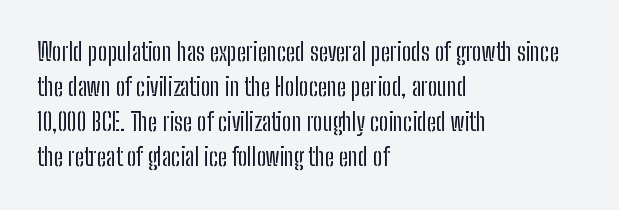
No word sits above an underline. This is the regular roman posture of the typeface. The lines in this sample share a left origin and differ only in where they stop. Successive baselines arrive at the customary interval.
